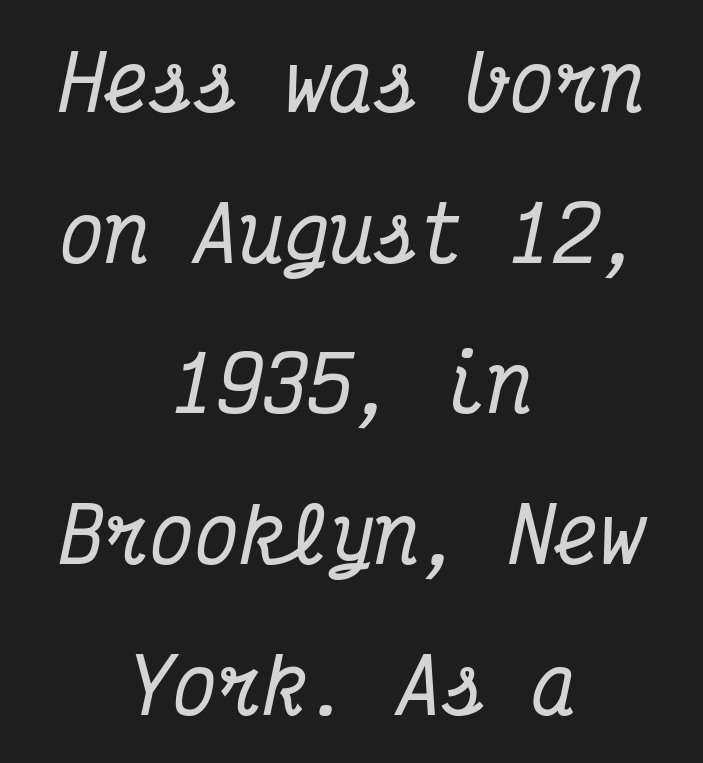
Q: Is the text italic (slanted)? A: Yes, it leans right by about 12 degrees.
Q: Is the typeface a serif or a sans-serif typeface? A: Serif.
Q: Is the text underlined? A: No.
Q: How is the paragraph aligned? A: Centered.
Q: Is the spacing between letters normal or unusually wide? A: Normal.
Q: Is the spacing between lines tight, normal or loose? A: Loose.
Q: Width (condensed, normal, or wide)? A: Condensed.
Q: Stroke contrast? A: Medium.
Q: x-height? A: Medium.
Q: Monospaced? A: Yes.
